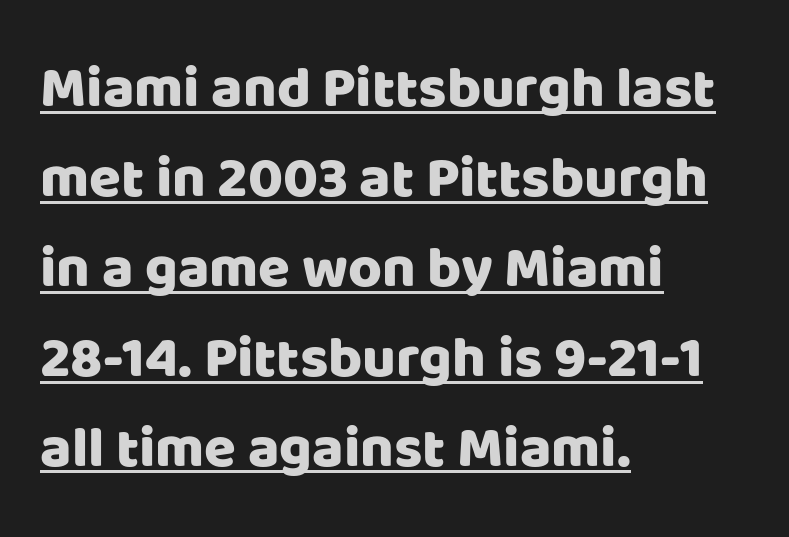
The tracking reads as untouched default to a designer's eye. Note: no serifs on the glyphs. These lines are rendered in a variable-pitch font. The face used here appears with an underline applied. Where is the straight margin? On the left. The line-height multiplier appears to be the usual default.
